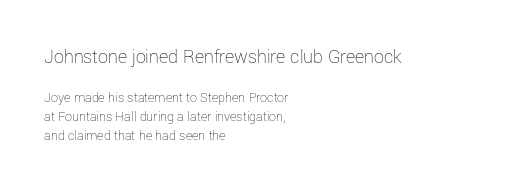
Q: Is the text bold? A: No.
Q: Is the text italic (slanted)? A: No, it is upright.
Q: Is the text underlined? A: No.
Q: How is the paragraph aligned? A: Left-aligned.
Q: Is the spacing between letters normal or unusually wide? A: Normal.
Q: Is the spacing between lines tight, normal or loose? A: Normal.
Q: Which block of text is set in a larger size, the first (top) or the second (bottom)? A: The first (top) one.
